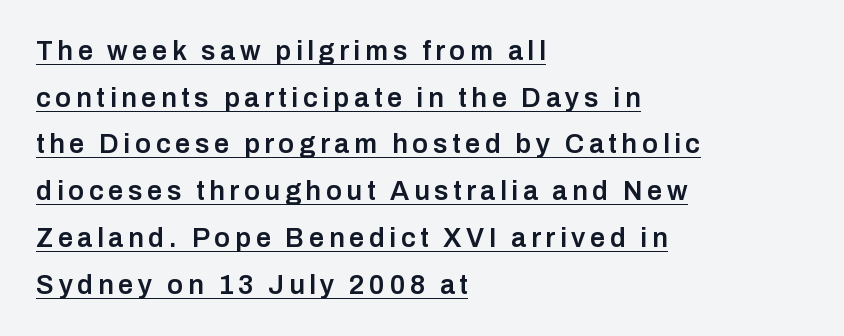
Q: Is the text bold? A: Semi-bold.
Q: Is the text italic (slanted)? A: No, it is upright.
Q: Is the text underlined? A: Yes.
Q: How is the paragraph aligned? A: Left-aligned.
